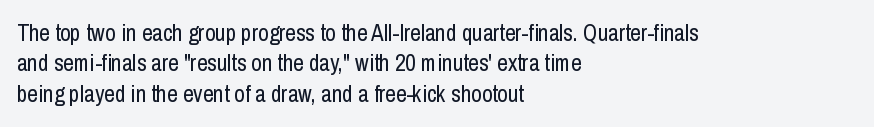
Q: Is the text bold? A: No.
Q: Is the text italic (slanted)? A: No, it is upright.
Q: Is the text underlined? A: No.
Q: How is the paragraph aligned? A: Left-aligned.
Q: Is the spacing between letters normal or unusually wide? A: Normal.
Q: Is the spacing between lines tight, normal or loose? A: Normal.
